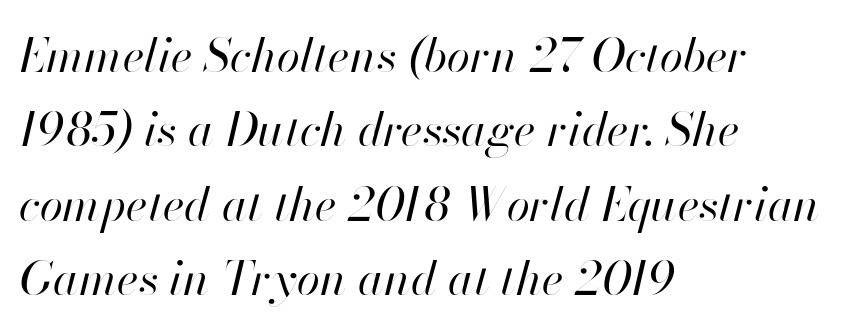
The image shows 47 px regular-weight type, italic (leaning right); set left-aligned, normal line spacing (1.58x), normal letter spacing, not underlined; high stroke contrast and a small x-height.
